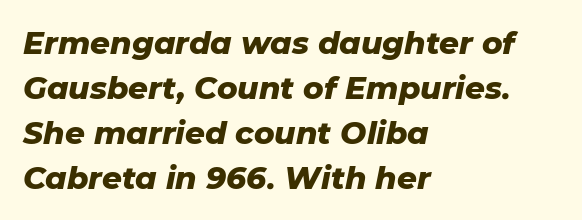
Q: Is the text bold? A: Yes.
Q: Is the text italic (slanted)? A: Yes, it leans right by about 11 degrees.
Q: Is the text underlined? A: No.
Q: How is the paragraph aligned? A: Left-aligned.
Q: Is the spacing between letters normal or unusually wide? A: Normal.
Q: Is the spacing between lines tight, normal or loose? A: Normal.
Q: Width (condensed, normal, or wide)? A: Normal.
Q: Stroke contrast? A: Low.
Q: x-height? A: Medium.
Q: Monospaced? A: No.
